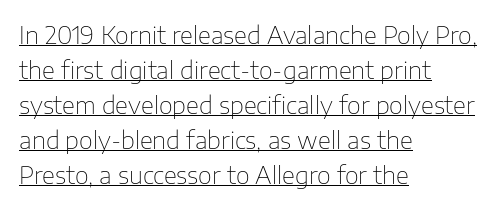
The image shows 24 px text type, upright; set left-aligned, normal line spacing (1.46x), normal letter spacing, underlined.
